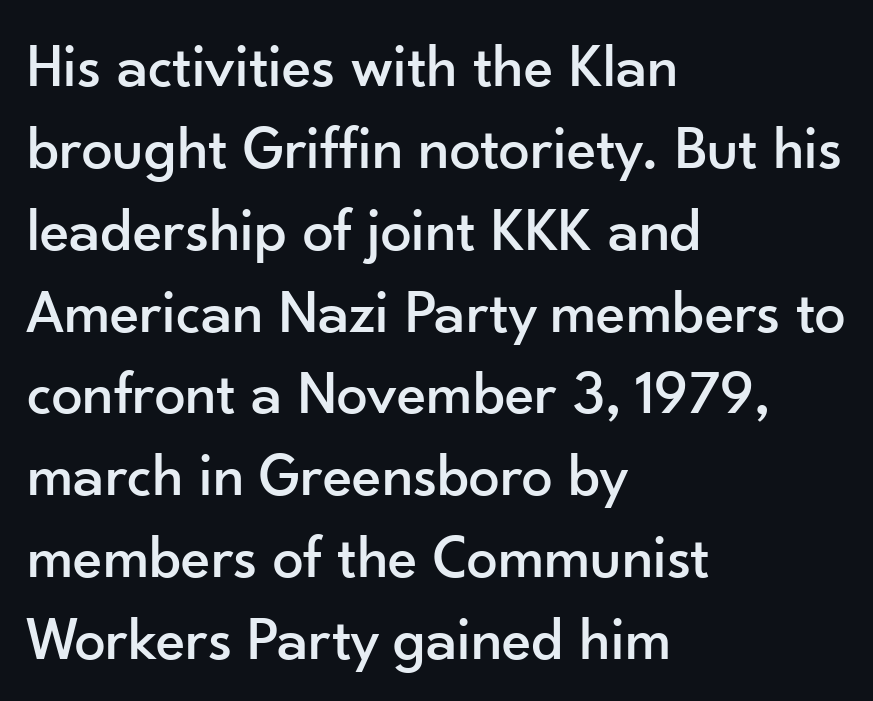
The image shows 62 px sans-serif type, upright; set left-aligned, normal line spacing (1.32x), normal letter spacing, not underlined; low stroke contrast and a small x-height.
